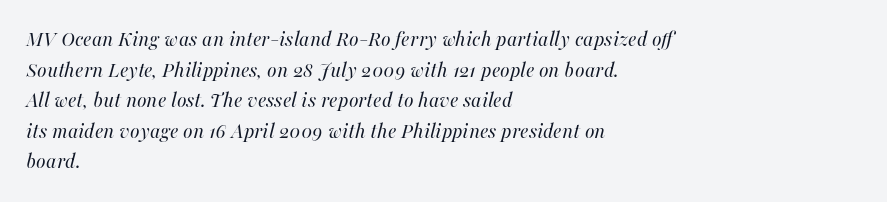
Q: Is the text bold? A: No.
Q: Is the text italic (slanted)? A: Yes, it leans right by about 16 degrees.
Q: Is the text underlined? A: No.
Q: How is the paragraph aligned? A: Left-aligned.
Q: Is the spacing between letters normal or unusually wide? A: Normal.
Q: Is the spacing between lines tight, normal or loose? A: Normal.
